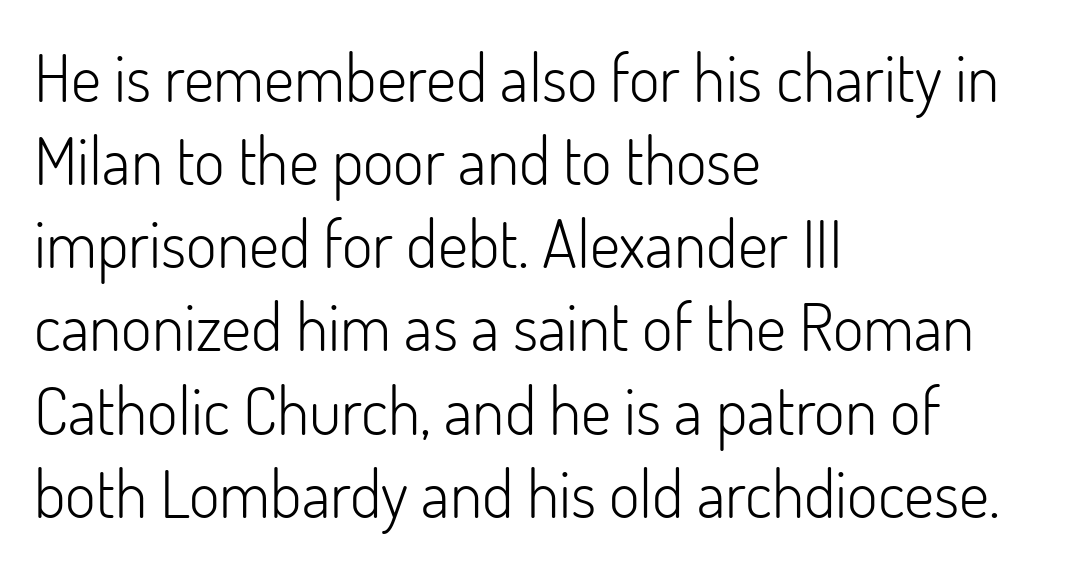
Weight class: somewhere from thin through regular. The gaps between neighbouring characters are ordinary and unremarkable. Note the varied advance widths — an 'i' is clearly narrower than an 'm'. The baseline area is clear. Vertical spacing — default. The letters stand straight up with perfectly vertical stems.
